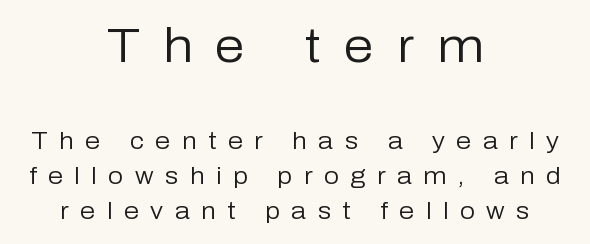
The image shows 48 px regular-weight sans-serif type, upright; set centered, normal line spacing (1.45x), unusually wide letter spacing (+0.48 em), not underlined; the first (top) block is 2.0x larger; low stroke contrast and a medium x-height.
